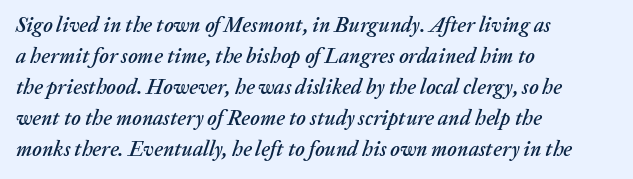
Honestly, the row spacing looks completely unremarkable. The lines in this sample share a left origin and differ only in where they stop. Does the lettering tilt? It does — this is italic. The letterforms sit shoulder to shoulder at normal distance. Plain, unruled lines of type.
